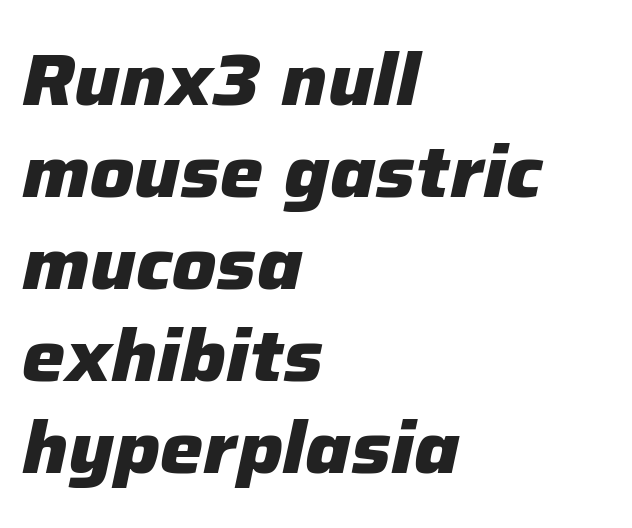
The image shows 73 px heavy type, italic (leaning right); set left-aligned, normal line spacing (1.26x), normal letter spacing, not underlined; low stroke contrast and a medium x-height.
